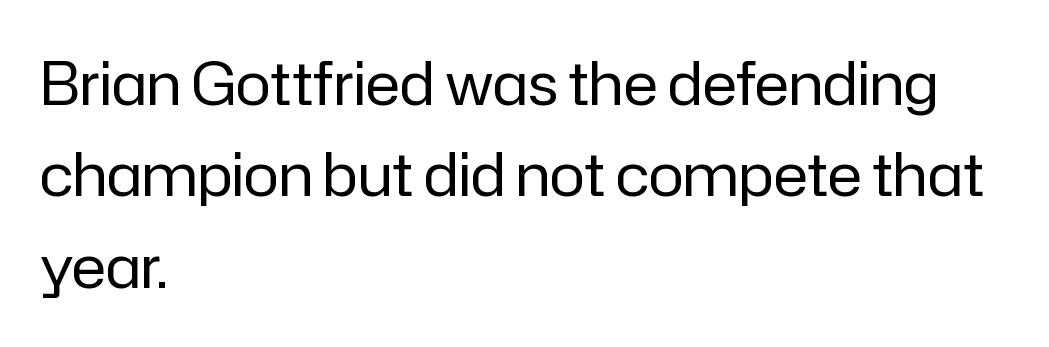
In terms of letterform style, serifs are entirely absent. Every character sits straight up, as roman type does. The tracking reads as untouched default to a designer's eye. Is the type heavy? It reads as light-to-regular instead. Do the characters align in a grid? No, the font is proportional. The lines in this sample share a left origin and differ only in where they stop.
